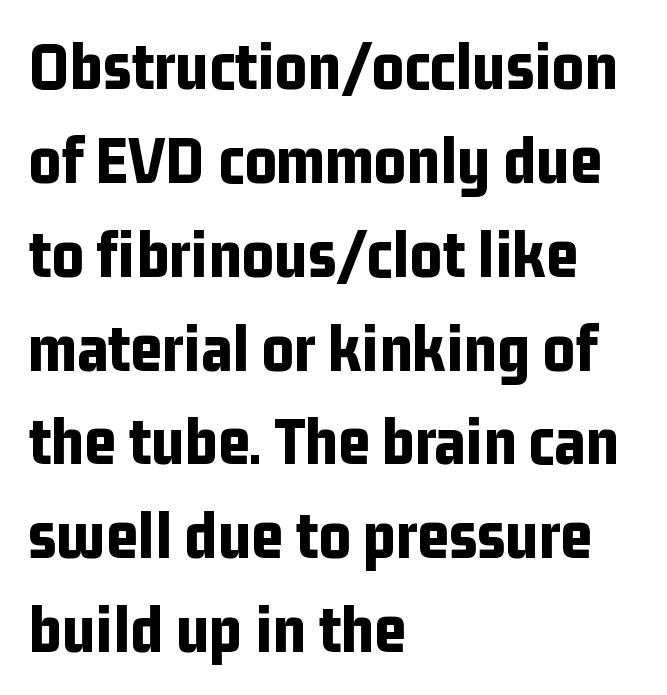
Q: Is the text bold? A: Yes.
Q: Is the text italic (slanted)? A: No, it is upright.
Q: Is the typeface a serif or a sans-serif typeface? A: Sans-serif.
Q: Is the text underlined? A: No.
Q: How is the paragraph aligned? A: Left-aligned.
Q: Is the spacing between letters normal or unusually wide? A: Normal.
Q: Is the spacing between lines tight, normal or loose? A: Normal.
Q: Width (condensed, normal, or wide)? A: Condensed.
Q: Stroke contrast? A: Low.
Q: x-height? A: Medium.
Q: Monospaced? A: No.
